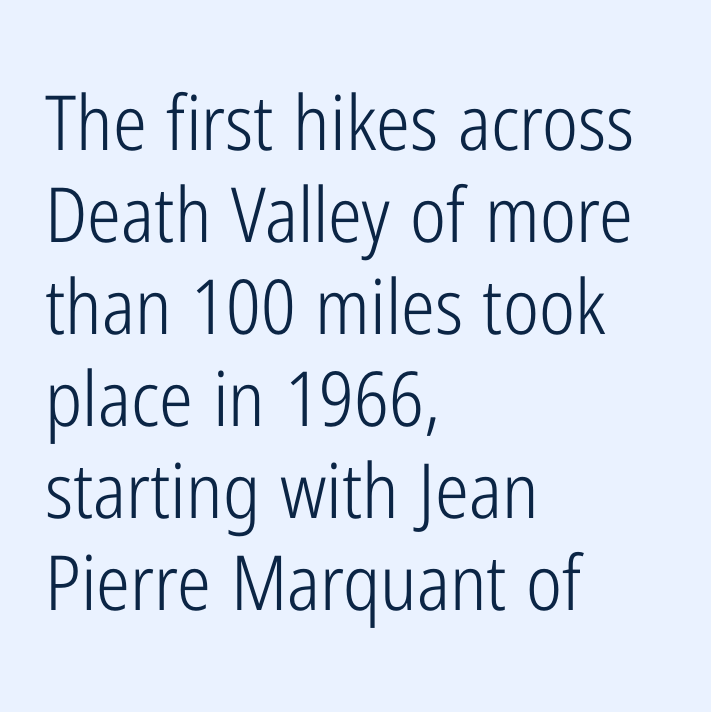
Q: Is the text bold? A: No.
Q: Is the text italic (slanted)? A: No, it is upright.
Q: Is the typeface a serif or a sans-serif typeface? A: Sans-serif.
Q: Is the text underlined? A: No.
Q: How is the paragraph aligned? A: Left-aligned.
Q: Is the spacing between letters normal or unusually wide? A: Normal.
Q: Width (condensed, normal, or wide)? A: Condensed.
Q: Stroke contrast? A: Low.
Q: x-height? A: Medium.
Q: Monospaced? A: No.
